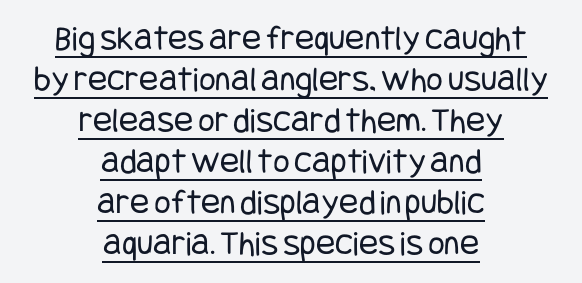
Q: Is the text bold? A: No.
Q: Is the text italic (slanted)? A: No, it is upright.
Q: Is the typeface a serif or a sans-serif typeface? A: Sans-serif.
Q: Is the text underlined? A: Yes.
Q: How is the paragraph aligned? A: Centered.
Q: Is the spacing between letters normal or unusually wide? A: Normal.
Q: Is the spacing between lines tight, normal or loose? A: Tight.
Q: Width (condensed, normal, or wide)? A: Condensed.
Q: Stroke contrast? A: Low.
Q: x-height? A: Large.
